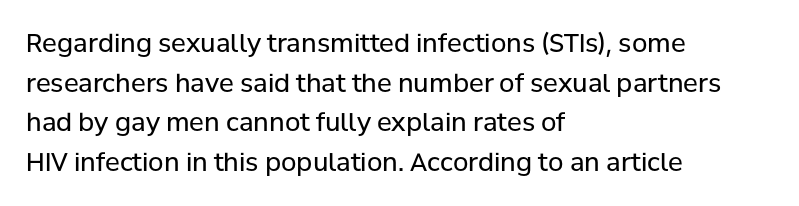
The image shows 25 px text type, upright; set left-aligned, normal line spacing (1.59x), normal letter spacing, not underlined.
